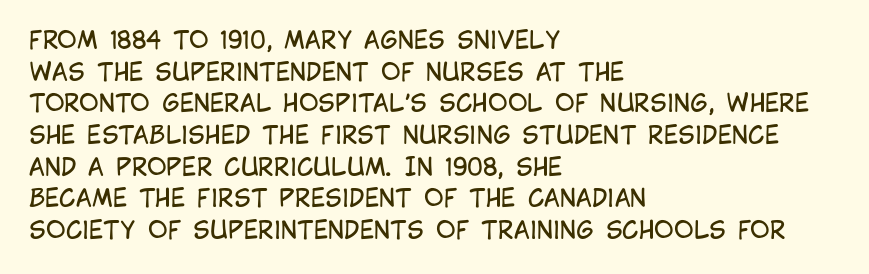
The image shows 24 px text type, upright; set left-aligned, normal line spacing (1.32x), normal letter spacing, not underlined.
